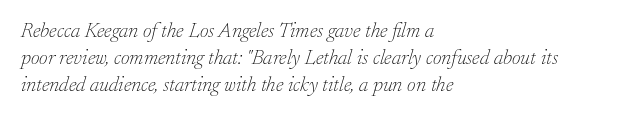
This sample uses plain, unmodified letter spacing. The specimen omits any rule beneath the text block's lines. Whoever set this chose a conventional vertical rhythm. The text carries the slant typical of an italic or oblique font. Heaviness? Minimal to ordinary, like unemphasized prose.
